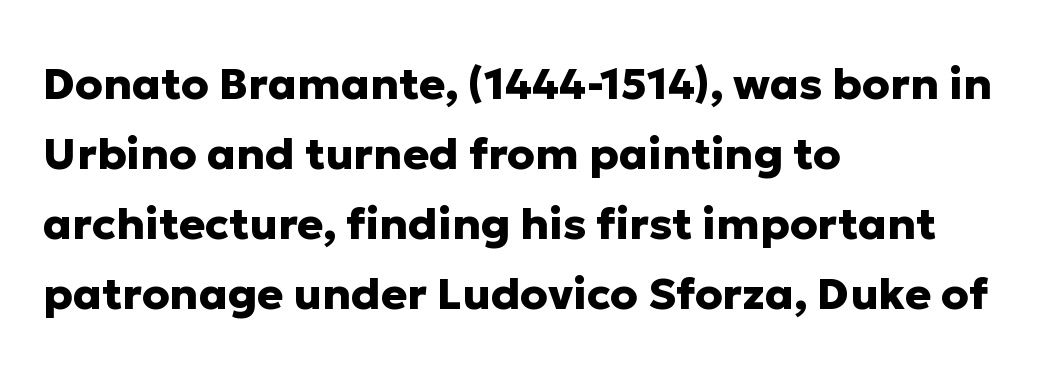
{"serif": "no", "italic": "no", "bold": "yes", "weight": "heavy", "width": "normal", "stroke_contrast": "low", "x_height": "medium", "monospaced": "no", "underline": "no", "align": "left", "line_spacing": "normal", "line_spacing_ratio": 1.59, "letter_spacing": "normal", "letter_spacing_em": 0.0, "glyph_px": 44}
